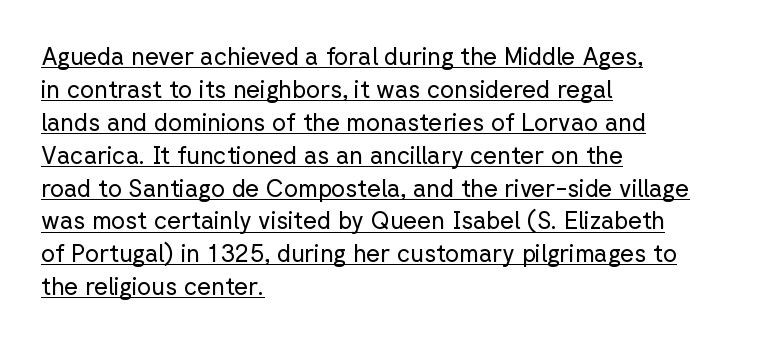
Q: Is the text bold? A: No.
Q: Is the text italic (slanted)? A: No, it is upright.
Q: Is the text underlined? A: Yes.
Q: How is the paragraph aligned? A: Left-aligned.
Q: Is the spacing between letters normal or unusually wide? A: Normal.
Q: Is the spacing between lines tight, normal or loose? A: Normal.
